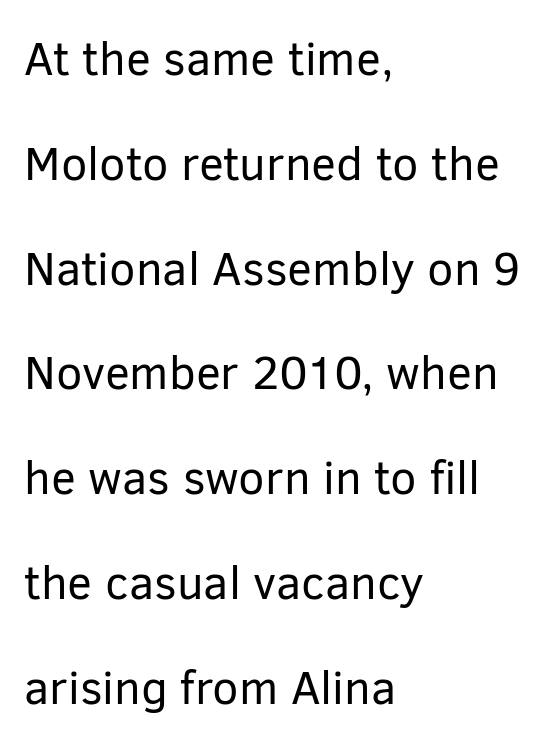
{"serif": "no", "italic": "no", "bold": "no", "weight": "regular", "width": "normal", "stroke_contrast": "low", "x_height": "medium", "monospaced": "no", "underline": "no", "align": "left", "line_spacing": "loose", "line_spacing_ratio": 2.23, "letter_spacing": "normal", "letter_spacing_em": 0.0, "glyph_px": 47}
